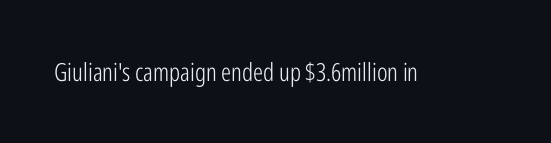
The rendering keeps characters at their native spacing. The font sits on the lighter half of the weight spectrum, regular included. Quick note: underline off. Is there any slant? The stems are plumb.
